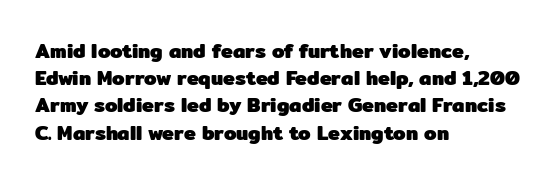
The image shows 20 px bold type, upright; set left-aligned, normal line spacing (1.36x), normal letter spacing, not underlined.
